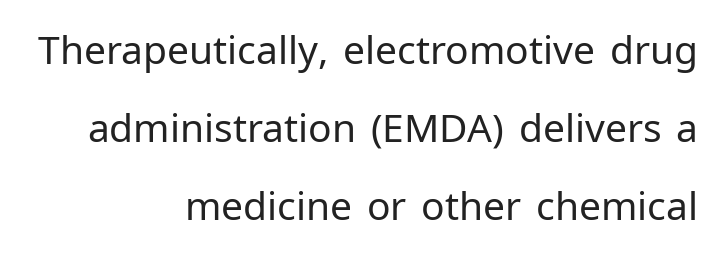
{"serif": "no", "italic": "no", "bold": "no", "weight": "regular", "width": "normal", "stroke_contrast": "low", "x_height": "medium", "monospaced": "no", "underline": "no", "align": "right", "line_spacing": "loose", "line_spacing_ratio": 2.0, "letter_spacing": "normal", "letter_spacing_em": 0.0, "glyph_px": 39}
